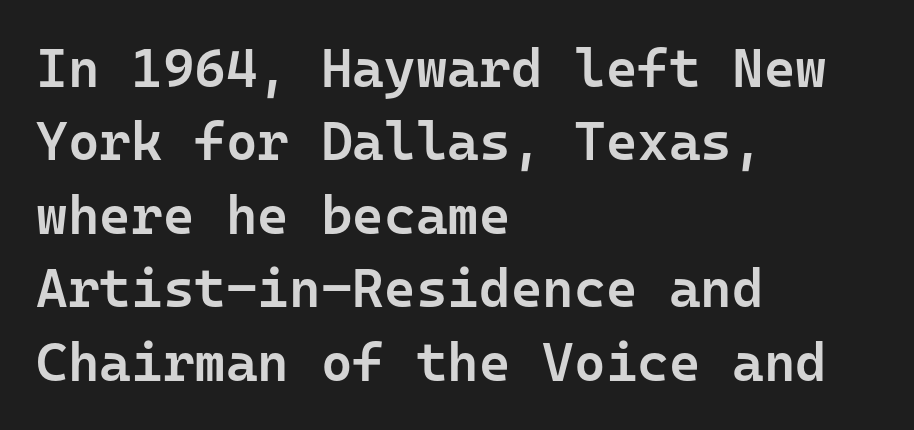
Q: Is the text bold? A: Semi-bold.
Q: Is the text italic (slanted)? A: No, it is upright.
Q: Is the typeface a serif or a sans-serif typeface? A: Sans-serif.
Q: Is the text underlined? A: No.
Q: How is the paragraph aligned? A: Left-aligned.
Q: Is the spacing between letters normal or unusually wide? A: Normal.
Q: Is the spacing between lines tight, normal or loose? A: Normal.
Q: Width (condensed, normal, or wide)? A: Normal.
Q: Stroke contrast? A: Low.
Q: x-height? A: Medium.
Q: Monospaced? A: Yes.
